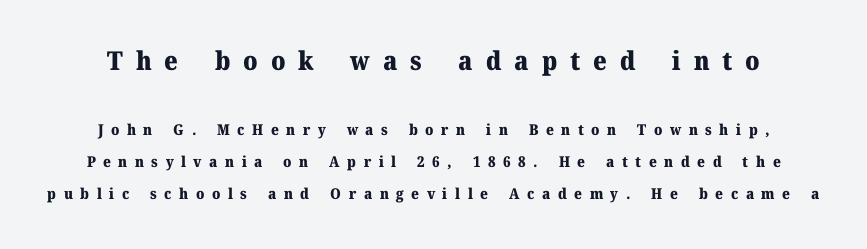
Look at the stroke-to-counter ratio: heavy, a bold. Italic: no, the glyphs are upright roman. The more generous point size was reserved for the upper chunk. The passage shown stacks its lines with a broad gap. Rule under the text: the space is simply empty.
